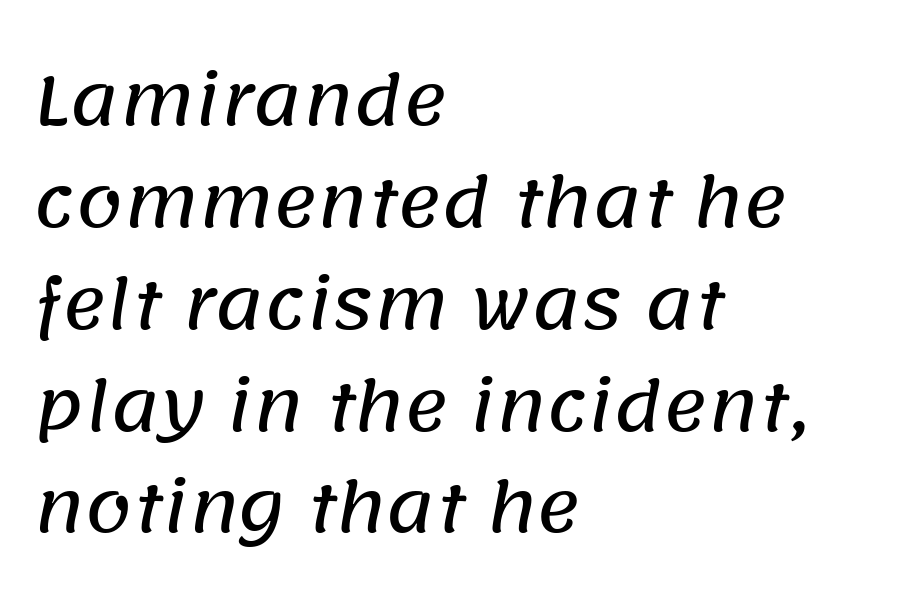
Q: Is the typeface a serif or a sans-serif typeface? A: Sans-serif.
Q: Is the text underlined? A: No.
Q: How is the paragraph aligned? A: Left-aligned.
Q: Is the spacing between letters normal or unusually wide? A: Normal.
Q: Is the spacing between lines tight, normal or loose? A: Normal.
Q: Width (condensed, normal, or wide)? A: Normal.
Q: Stroke contrast? A: Low.
Q: x-height? A: Large.
Q: Monospaced? A: No.
